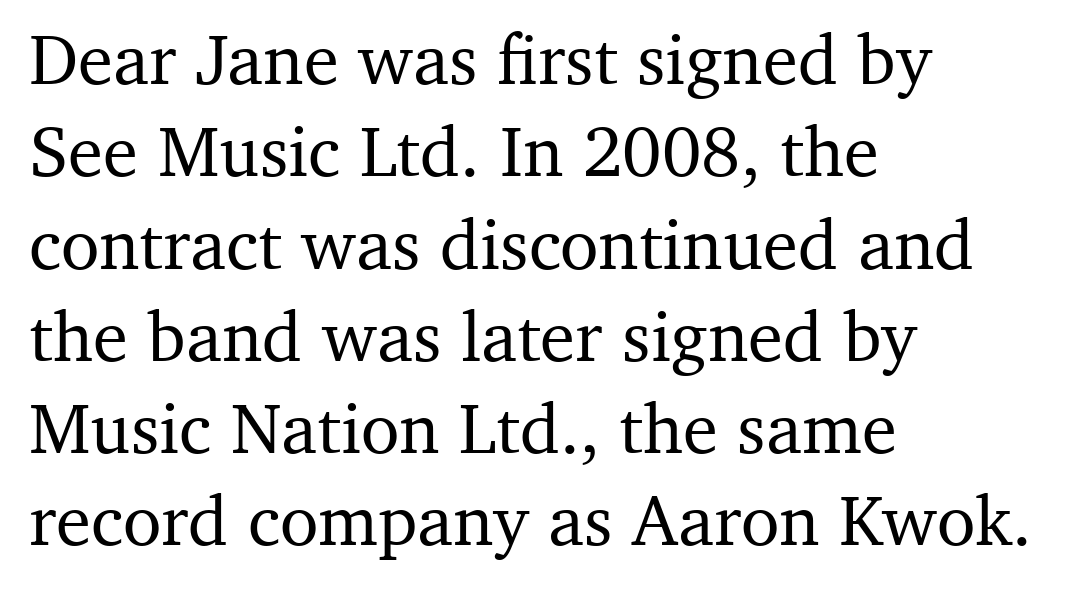
{"serif": "yes", "italic": "no", "width": "normal", "stroke_contrast": "medium", "x_height": "medium", "monospaced": "no", "underline": "no", "align": "left", "line_spacing": "normal", "line_spacing_ratio": 1.3, "letter_spacing": "normal", "letter_spacing_em": 0.0, "glyph_px": 71}
